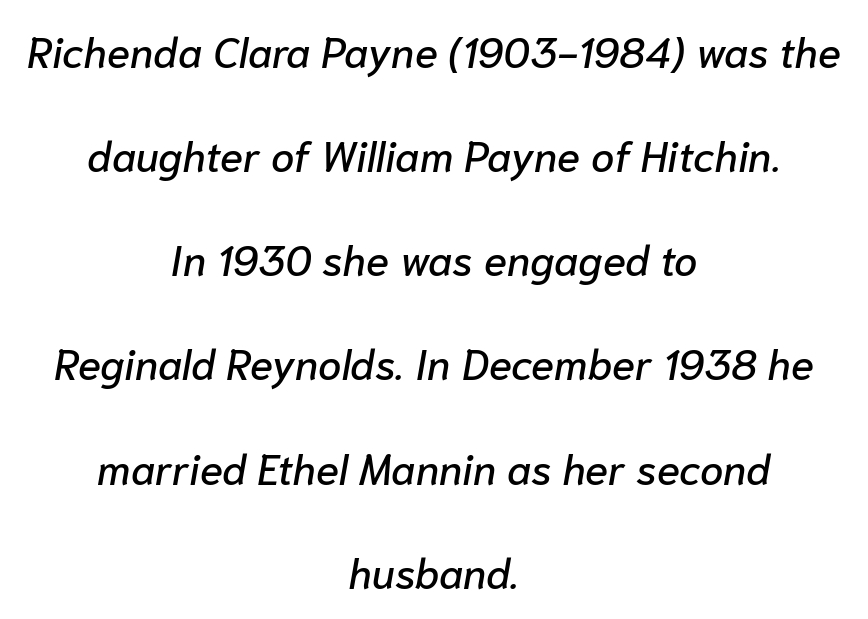
{"italic": "yes", "lean": "right", "slant_degrees": 10, "width": "normal", "stroke_contrast": "low", "x_height": "medium", "monospaced": "no", "underline": "no", "align": "center", "line_spacing": "loose", "line_spacing_ratio": 2.48, "letter_spacing": "normal", "letter_spacing_em": 0.0, "glyph_px": 42}
